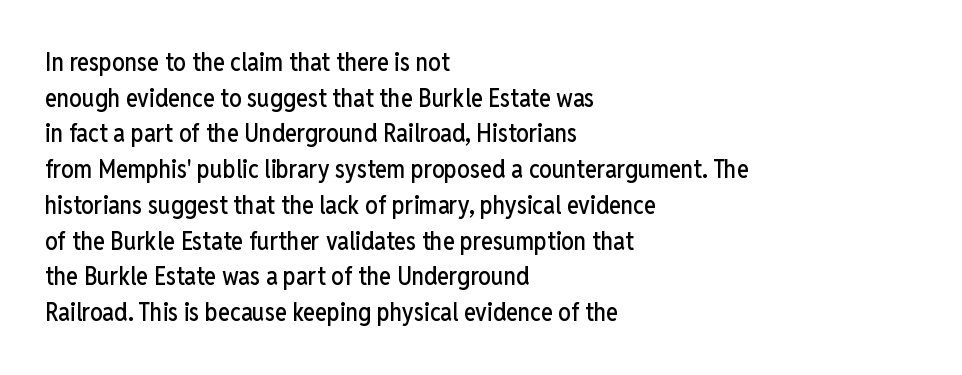
{"italic": "no", "underline": "no", "align": "left", "line_spacing": "normal", "line_spacing_ratio": 1.43, "letter_spacing": "normal", "letter_spacing_em": 0.0, "glyph_px": 25}
